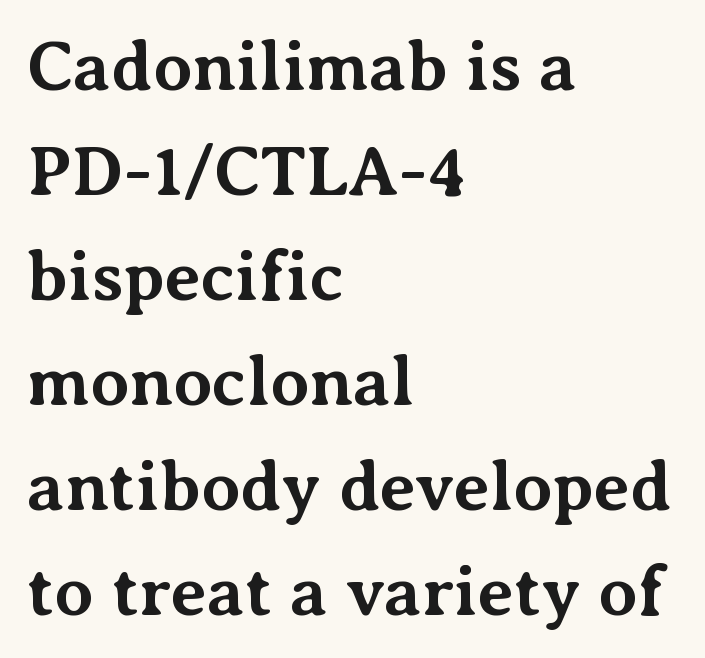
This sample uses plain, unmodified letter spacing. Regarding serifs, this sample has them. Regarding leading, the lines here are spaced in the standard way. If you drew a line through each stem, it would be perfectly vertical.
